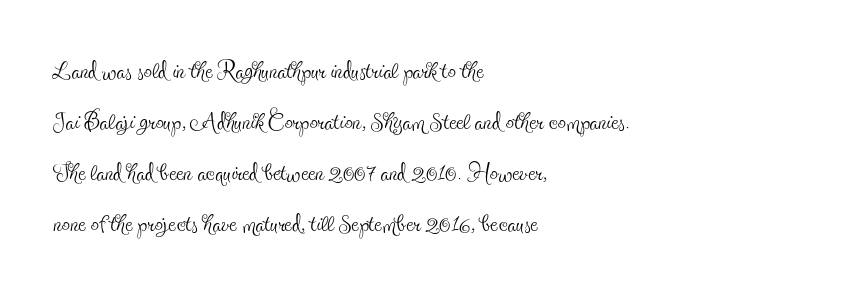
{"serif": "yes", "bold": "no", "weight": "thin", "width": "condensed", "x_height": "small", "monospaced": "no", "underline": "no", "align": "left", "line_spacing": "normal", "line_spacing_ratio": 1.55, "letter_spacing": "normal", "letter_spacing_em": 0.0, "glyph_px": 33}
